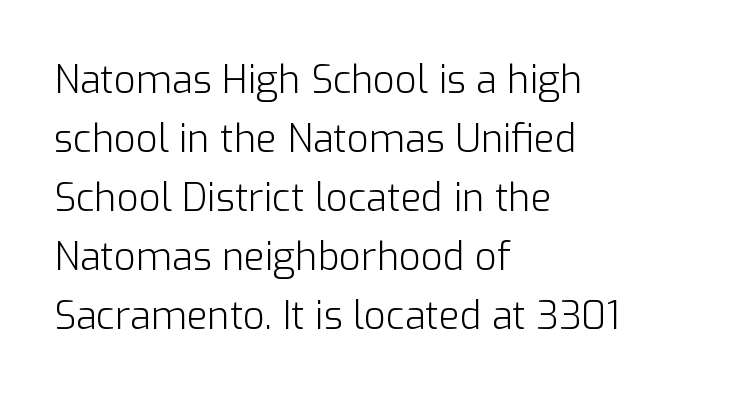
{"serif": "no", "italic": "no", "bold": "no", "weight": "light", "width": "normal", "stroke_contrast": "low", "x_height": "medium", "monospaced": "no", "underline": "no", "align": "left", "line_spacing": "normal", "line_spacing_ratio": 1.55, "letter_spacing": "normal", "letter_spacing_em": 0.0, "glyph_px": 38}
